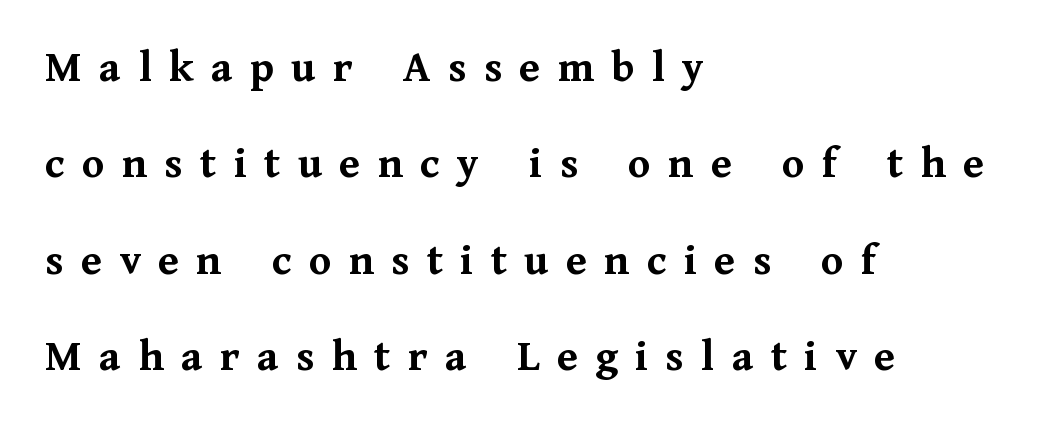
Q: Is the text bold? A: Yes.
Q: Is the text italic (slanted)? A: No, it is upright.
Q: Is the typeface a serif or a sans-serif typeface? A: Serif.
Q: Is the text underlined? A: No.
Q: How is the paragraph aligned? A: Left-aligned.
Q: Is the spacing between letters normal or unusually wide? A: Unusually wide.
Q: Is the spacing between lines tight, normal or loose? A: Loose.
Q: Width (condensed, normal, or wide)? A: Normal.
Q: Stroke contrast? A: Medium.
Q: x-height? A: Medium.
Q: Monospaced? A: No.
